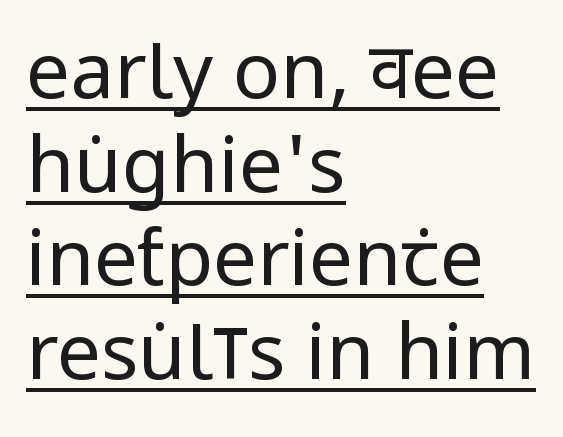
The image shows 78 px regular-weight, condensed sans-serif type, upright; set left-aligned, line spacing 1.2x, normal letter spacing, underlined; low stroke contrast and a large x-height.
